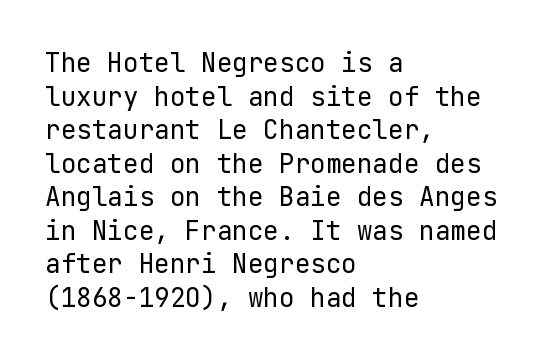
Interline gaps are of average width in this sample. In terms of posture, this sample is upright. Teacher's note: observe the even left margin — that is flush-left alignment. The cut favours lightness, reaching ordinary text weight at its darkest.
